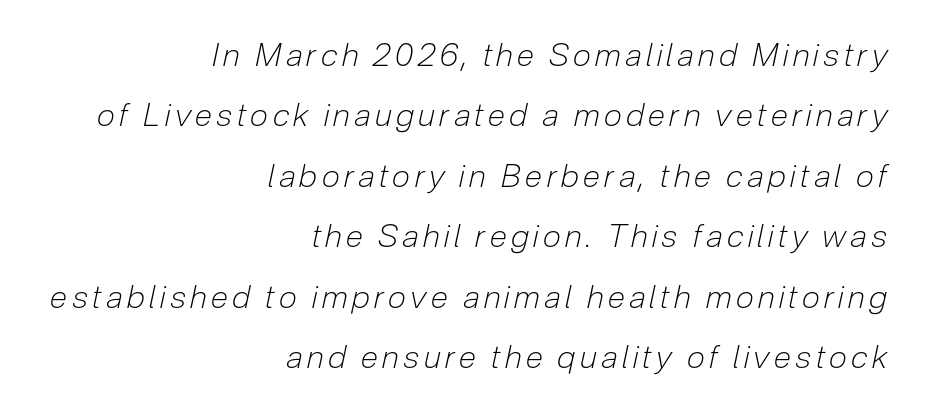
Honestly, there is no underline to notice here at all. An italicized treatment has been applied to the whole sample. The face used here is proportionally spaced, like ordinary book or web type. Unbolded letterforms with no extra heft. Caption: multi-line text, flush right, ragged left.
